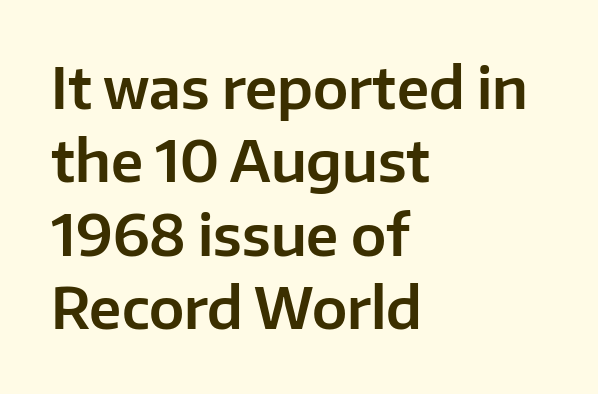
The image shows 56 px sans-serif type, upright; set left-aligned, normal line spacing (1.31x), normal letter spacing, not underlined; low stroke contrast and a medium x-height.
